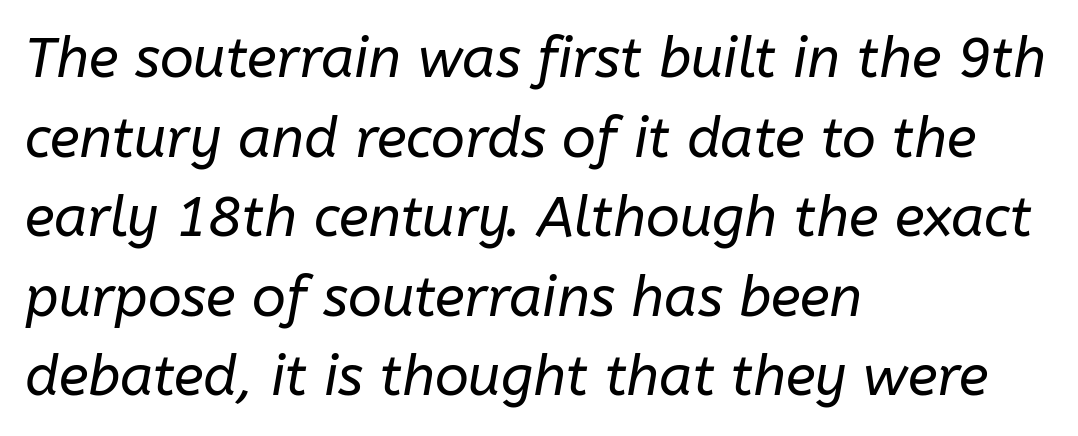
Tall strokes in this sample are angled rather than plumb. Horizontally, the lines are justified to the leading edge only. Proportional: the letters do not fall into vertical columns. Is the letter spacing exaggerated? No — it looks like the ordinary default.
